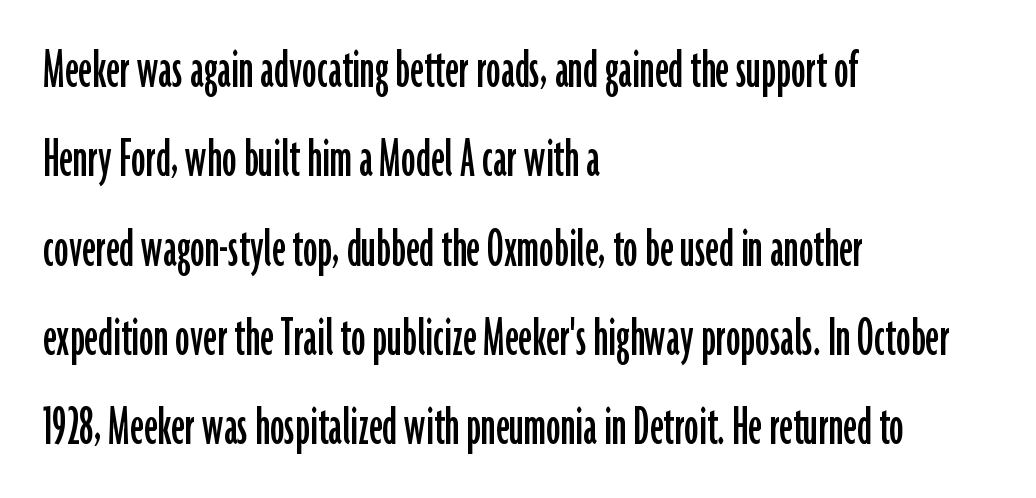
The paragraph shown leans on its left margin. Plain, unruled lines of type. Proportional: the letters do not fall into vertical columns. How are the letters spaced? Ordinarily, with no added tracking. The type sits square on the baseline with zero lean.
